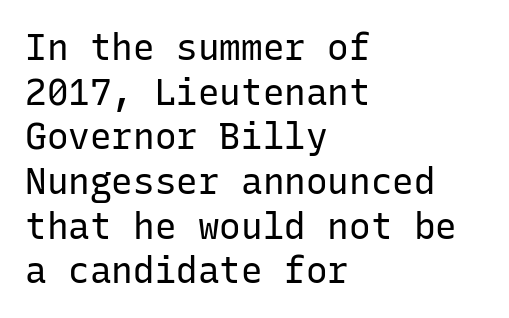
The letters stand upright; this is a roman face. Decoration check: the copy has no underline. The letters look calm and open, with moderate or lighter stems. Monospaced: the letters line up in strict vertical columns. The face used here is a sans, in the tradition of grotesques and geometrics.
